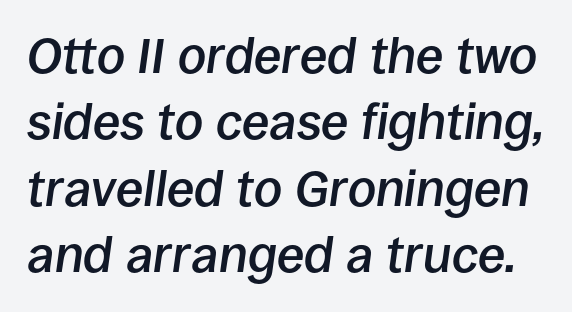
{"italic": "yes", "lean": "right", "slant_degrees": 8, "bold": "semi", "weight": "semibold", "width": "normal", "stroke_contrast": "low", "x_height": "large", "monospaced": "no", "underline": "no", "line_spacing": "normal", "line_spacing_ratio": 1.33, "letter_spacing": "normal", "letter_spacing_em": 0.0, "glyph_px": 50}
